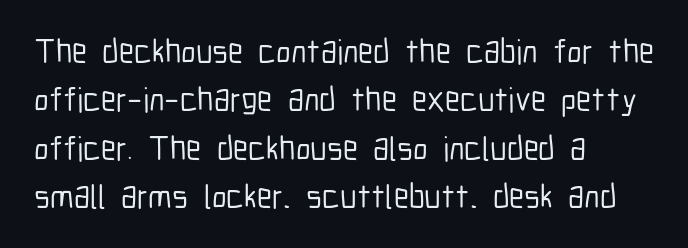
{"serif": "no", "italic": "no", "width": "condensed", "stroke_contrast": "low", "x_height": "medium", "monospaced": "no", "underline": "no", "align": "left", "line_spacing": "normal", "line_spacing_ratio": 1.42, "letter_spacing": "normal", "letter_spacing_em": 0.0, "glyph_px": 34}
